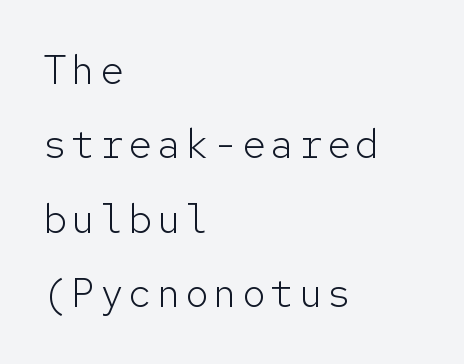
Reading down the block, your eye returns to a fixed left position each line. Ascenders rise straight up at ninety degrees. The glyphs in this specimen are sans serif. Only glyphs here, with clear space below each row.
